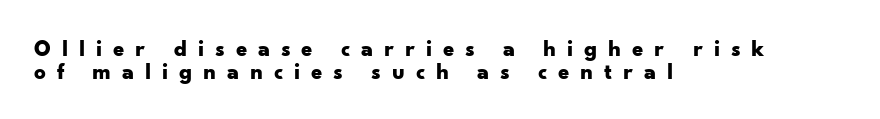
A student would call this left alignment; a typographer would say flush left, rag right. Short note: letters widely spaced. Just letters on the line, the space beneath them empty. Style check: upright. Compared with typical paragraphs, the rows here are closer together. Heavy-handed strokes throughout: this text is bold.
